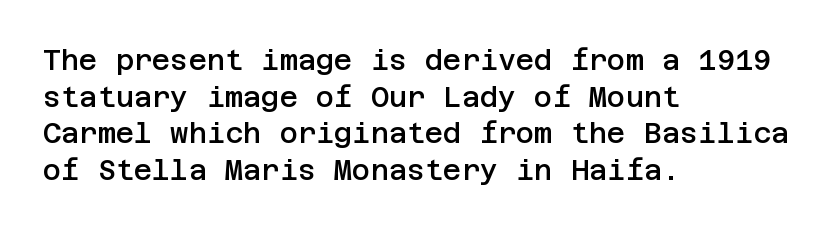
The image shows 28 px semibold sans-serif type, upright; set left-aligned, normal line spacing (1.31x), normal letter spacing, not underlined; low stroke contrast and a large x-height.
